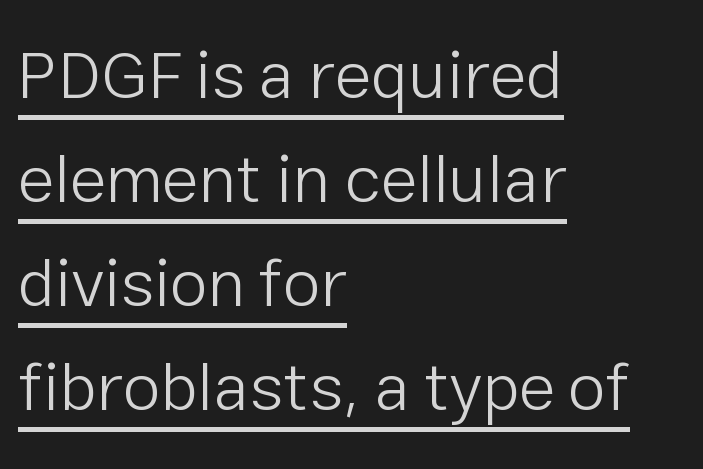
{"serif": "no", "italic": "no", "bold": "no", "weight": "light", "width": "normal", "stroke_contrast": "low", "x_height": "medium", "monospaced": "no", "underline": "yes", "align": "left", "line_spacing": "normal", "line_spacing_ratio": 1.53, "letter_spacing": "normal", "letter_spacing_em": 0.0, "glyph_px": 68}
